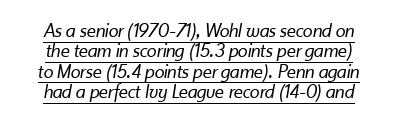
The lines are packed closely together with very little leading. The rendered words wear a rule along their underside. Inter-character spacing is left at the font's built-in metrics. Stroke mass is kept to a normal reading level or below. The passage shown leans; its letterforms are oblique.
